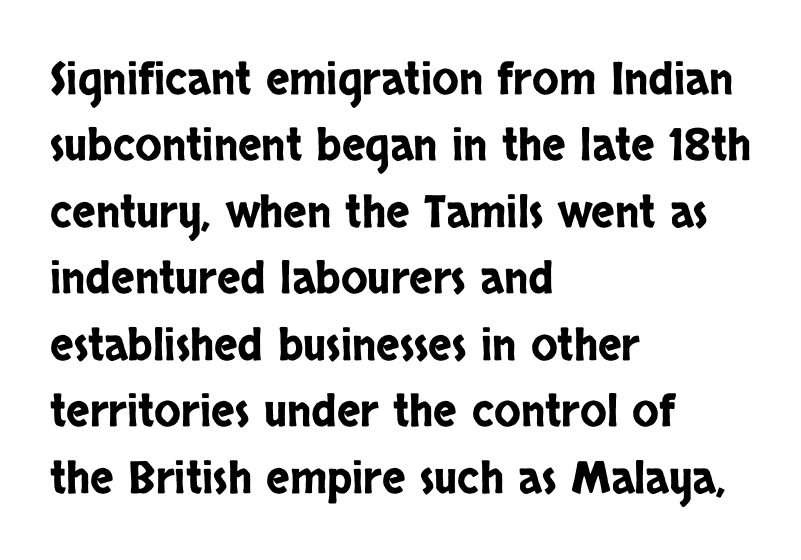
The paragraph shown leans on its left margin. The baseline area is clear. The lettering stays uniformly vertical, giving the passage a roman look. Here the designer chose a conventional face with non-uniform glyph widths.
